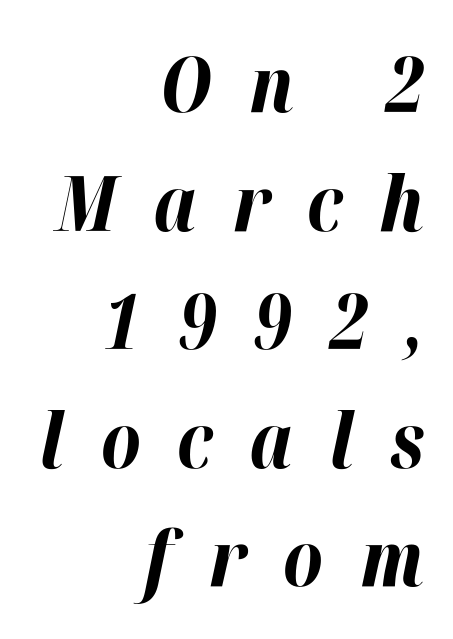
The image shows 77 px bold type, italic (leaning right); set right-aligned, normal line spacing (1.54x), unusually wide letter spacing (+0.48 em), not underlined; high stroke contrast and a medium x-height.
